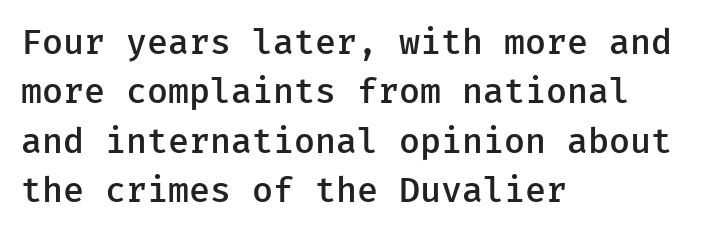
The image shows 35 px semibold sans-serif type, upright; set left-aligned, normal line spacing (1.41x), normal letter spacing, not underlined; low stroke contrast and a medium x-height.
